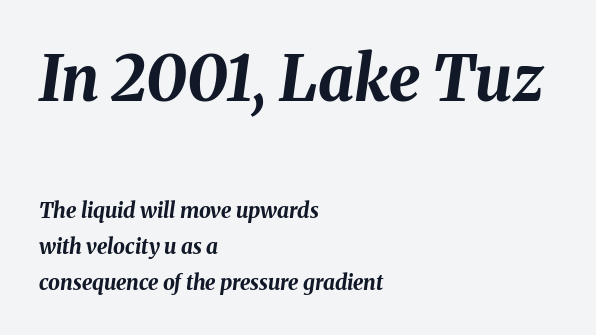
{"italic": "yes", "lean": "right", "slant_degrees": 8, "bold": "yes", "weight": "bold", "width": "normal", "stroke_contrast": "medium", "x_height": "medium", "monospaced": "no", "underline": "no", "align": "left", "line_spacing_ratio": 1.71, "letter_spacing": "normal", "letter_spacing_em": 0.0, "larger_block": "first", "size_ratio": 3.0, "glyph_px": 63}
